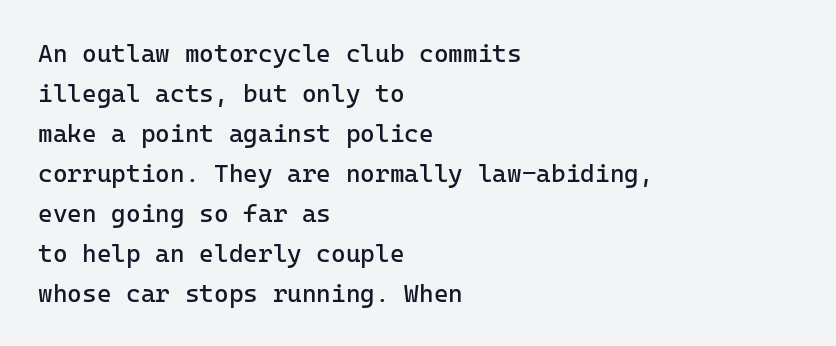
The area under the type is left untouched. A typesetter would mark this as roman, not italic. What's the leading like? Ordinary, nothing unusual. A typesetter would call this zero additional tracking. Which margin do the lines hug? The left one — the right edge is uneven. The cut favours lightness, reaching ordinary text weight at its darkest.
